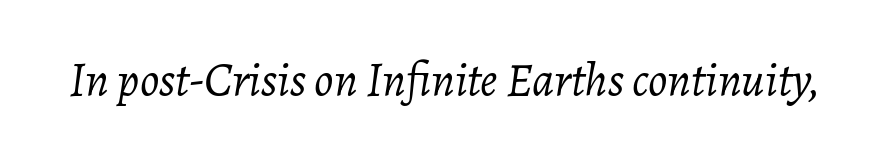
{"italic": "yes", "lean": "right", "slant_degrees": 7, "bold": "no", "weight": "light", "width": "normal", "stroke_contrast": "low", "x_height": "medium", "monospaced": "no", "underline": "no", "letter_spacing": "normal", "letter_spacing_em": 0.0, "glyph_px": 48}
